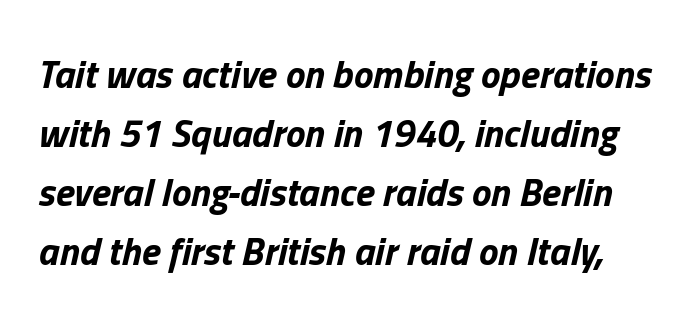
Q: Is the text bold? A: Yes.
Q: Is the text italic (slanted)? A: Yes, it leans right by about 13 degrees.
Q: Is the text underlined? A: No.
Q: Is the spacing between letters normal or unusually wide? A: Normal.
Q: Is the spacing between lines tight, normal or loose? A: Normal.
Q: Width (condensed, normal, or wide)? A: Normal.
Q: Stroke contrast? A: Low.
Q: x-height? A: Medium.
Q: Monospaced? A: No.
